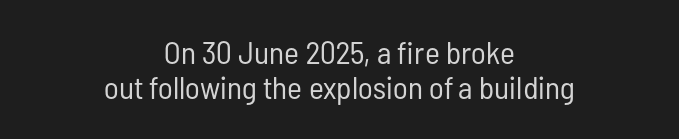
{"serif": "no", "italic": "no", "bold": "no", "weight": "regular", "width": "condensed", "stroke_contrast": "low", "x_height": "medium", "monospaced": "no", "underline": "no", "align": "center", "line_spacing": "tight", "line_spacing_ratio": 1.1, "letter_spacing": "normal", "letter_spacing_em": 0.0, "glyph_px": 32}
